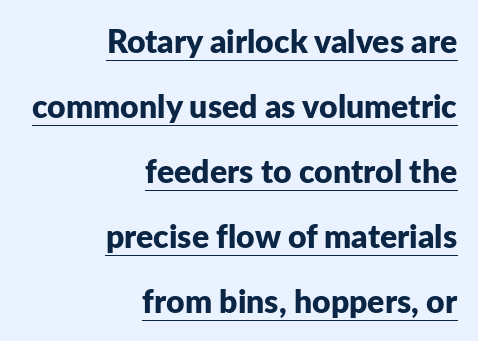
The image shows 32 px bold sans-serif type, upright; set right-aligned, loose line spacing (2.03x), normal letter spacing, underlined; low stroke contrast and a medium x-height.
